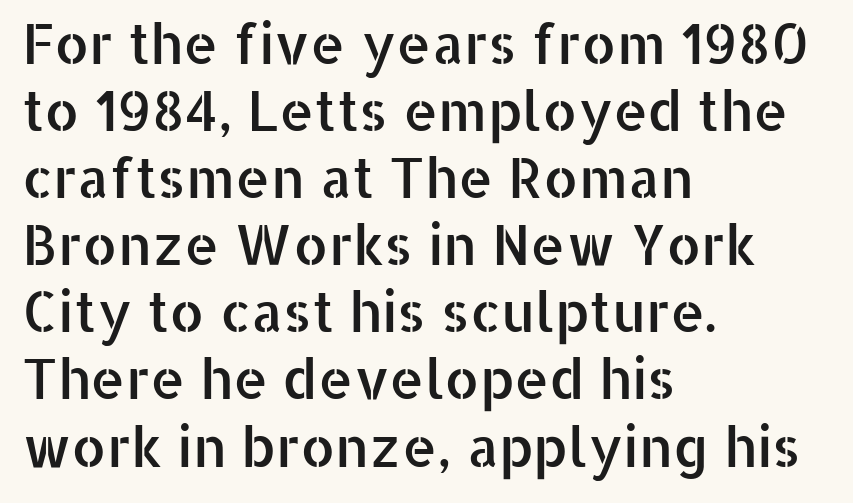
Notice how the stems are strictly vertical — no italics here. Only glyphs here, with clear space below each row. Look at the tracking — it's just the regular setting, nothing added. Spacing verdict: proportional, widths tailored to each character. The letters carry no serifs — their stems end cleanly without finishing strokes. The typesetter chose a ragged-right arrangement here.
